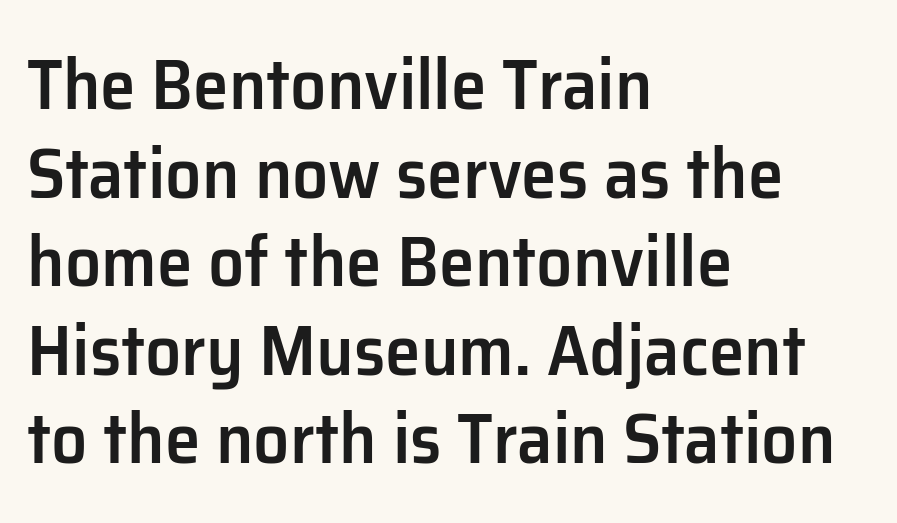
The image shows 72 px semibold sans-serif type, upright; set left-aligned, line spacing 1.23x, normal letter spacing, not underlined; low stroke contrast and a medium x-height.
